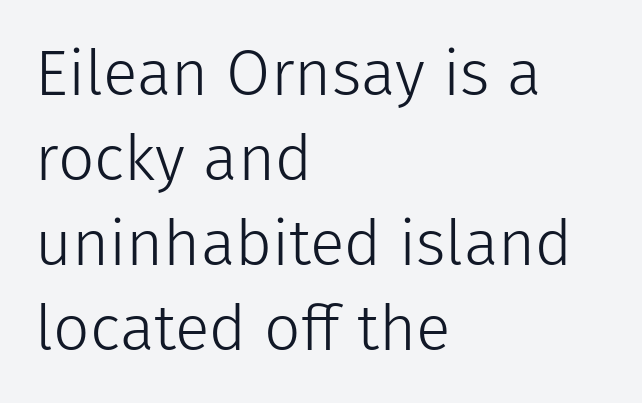
Each stroke keeps to a modest, everyday thickness or less. Style check: upright. Stroke terminals: plain, sans-serif. Bare-footed words on every line. This sample keeps an unexceptional amount of space between lines.
